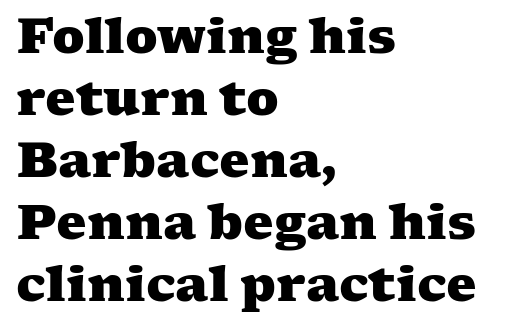
A student would call this left alignment; a typographer would say flush left, rag right. Short note: letters normally spaced. The face used here has the dense, thick strokes of a bold. The rendering uses a moderate line-height, typical for paragraphs. Underlining? Definitely not there.
